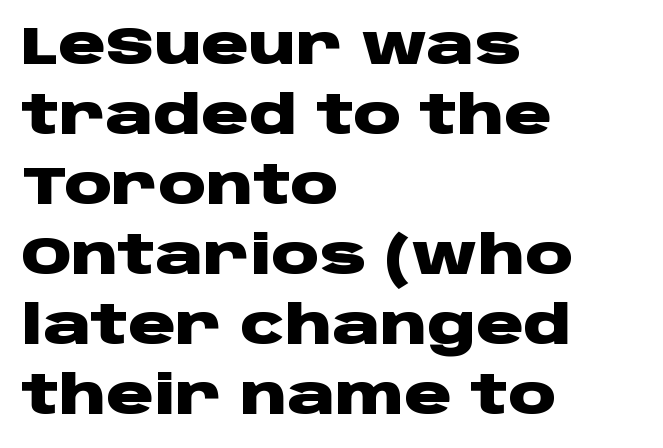
The image shows 53 px heavy, wide sans-serif type, upright; set left-aligned, normal line spacing (1.32x), normal letter spacing, not underlined; low stroke contrast and a large x-height.
